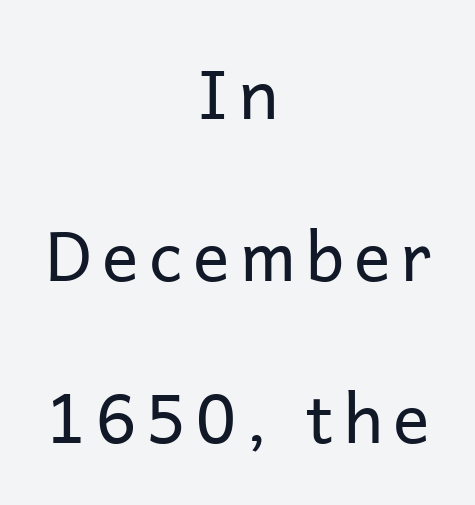
These lines are composed in type without serifs. If you measured baseline to baseline, you'd find a long distance. Centered paragraph, ragged on both sides. A typesetter would call this proportional, since set widths differ per character. These lines were composed using upright roman letters. Just letters on the line, the space beneath them empty.
